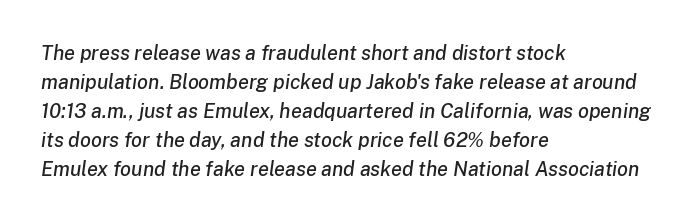
The image shows 20 px text type, italic (leaning right); set left-aligned, normal line spacing (1.45x), normal letter spacing, not underlined.
